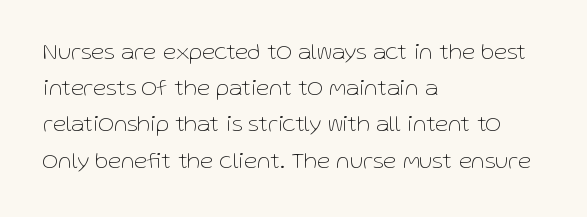
Q: Is the text bold? A: No.
Q: Is the text italic (slanted)? A: No, it is upright.
Q: Is the text underlined? A: No.
Q: How is the paragraph aligned? A: Left-aligned.
Q: Is the spacing between letters normal or unusually wide? A: Normal.
Q: Is the spacing between lines tight, normal or loose? A: Normal.
